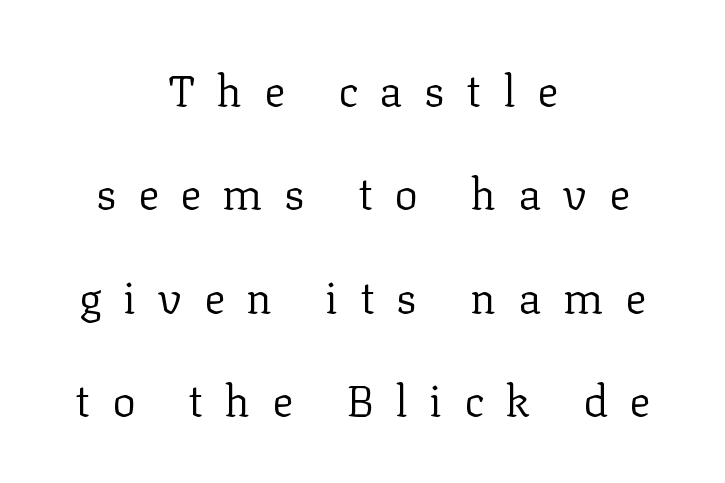
The image shows 44 px regular-weight serif type, upright; set centered, loose line spacing (2.35x), unusually wide letter spacing (+0.49 em), not underlined; low stroke contrast and a medium x-height.
